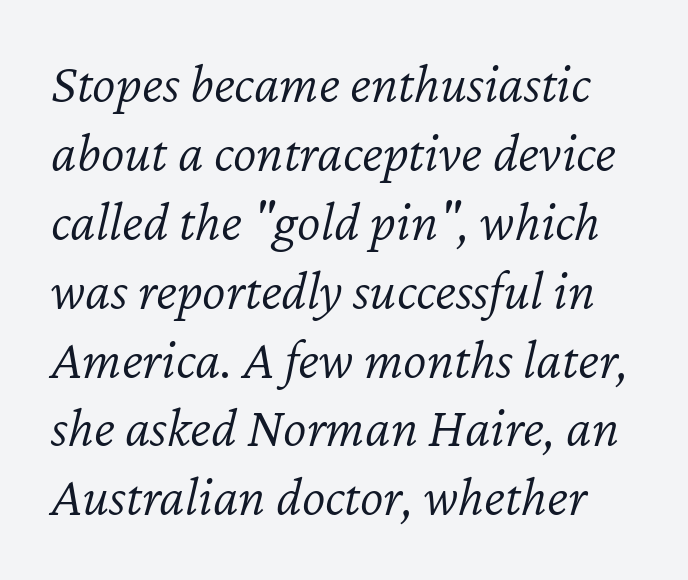
Do the characters align in a grid? No, the font is proportional. Bold? No — there's no thickening of the strokes. Students, note that the glyphs here touch the page at normal intervals. The baseline area is clear.
